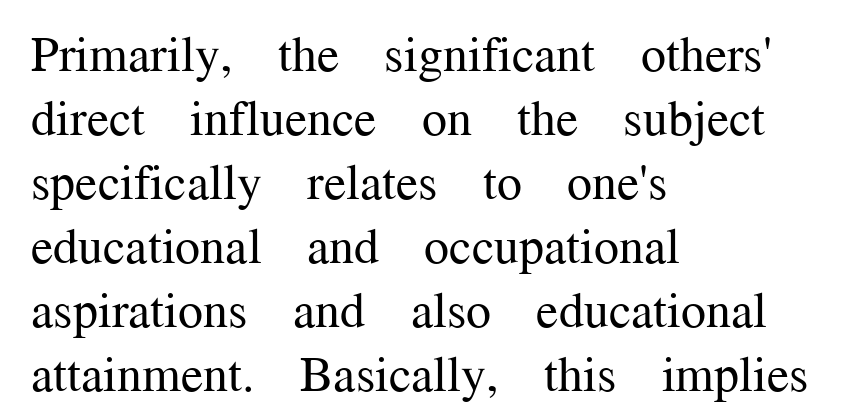
{"serif": "yes", "italic": "no", "bold": "no", "weight": "regular", "width": "normal", "stroke_contrast": "medium", "x_height": "medium", "monospaced": "no", "underline": "no", "align": "left", "line_spacing": "normal", "line_spacing_ratio": 1.28, "letter_spacing": "normal", "letter_spacing_em": 0.0, "glyph_px": 50}
